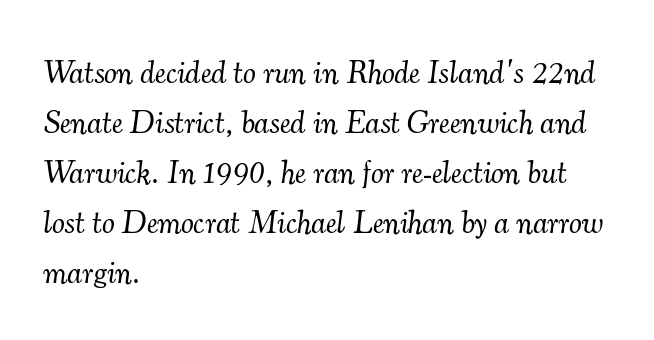
Q: Is the text bold? A: No.
Q: Is the text italic (slanted)? A: Yes, it leans right by about 7 degrees.
Q: Is the typeface a serif or a sans-serif typeface? A: Serif.
Q: Is the text underlined? A: No.
Q: How is the paragraph aligned? A: Left-aligned.
Q: Is the spacing between letters normal or unusually wide? A: Normal.
Q: Is the spacing between lines tight, normal or loose? A: Normal.
Q: Width (condensed, normal, or wide)? A: Normal.
Q: Stroke contrast? A: Medium.
Q: x-height? A: Small.
Q: Monospaced? A: No.
